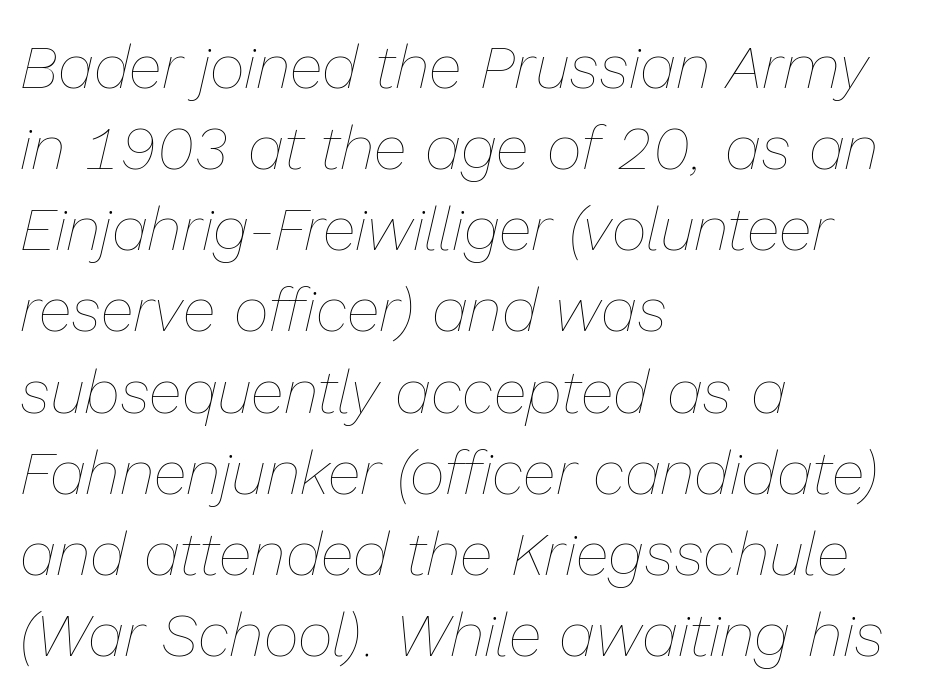
The image shows 61 px thin type, italic (leaning right); set left-aligned, normal line spacing (1.33x), normal letter spacing, not underlined; low stroke contrast and a medium x-height.
